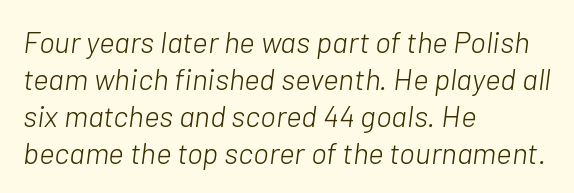
The image shows 30 px light type, italic (leaning right); set left-aligned, line spacing 1.23x, normal letter spacing, not underlined; low stroke contrast and a medium x-height.
